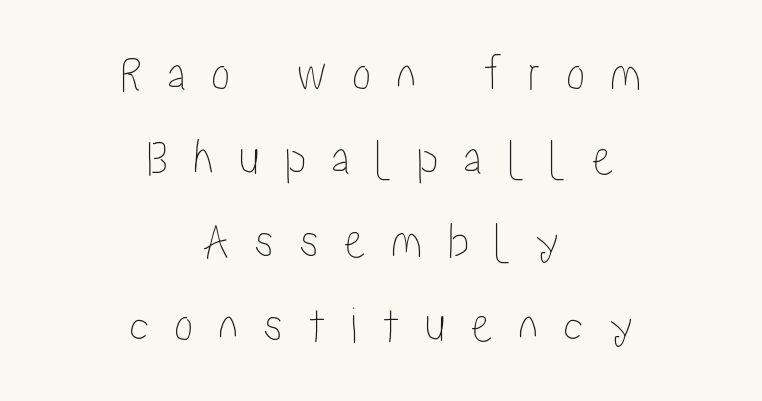
The image shows 52 px condensed type, upright; set centered, normal line spacing (1.61x), unusually wide letter spacing (+0.47 em), not underlined; low stroke contrast and a medium x-height.
